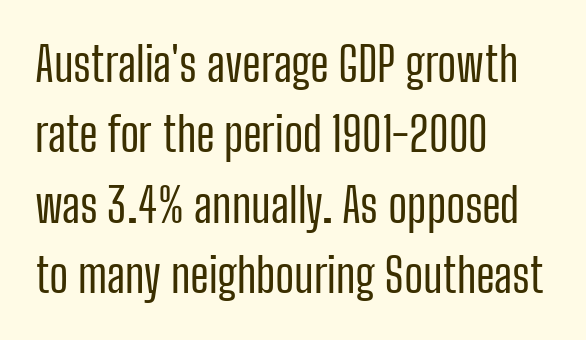
{"serif": "no", "italic": "no", "bold": "no", "weight": "regular", "width": "condensed", "stroke_contrast": "low", "x_height": "medium", "monospaced": "no", "underline": "no", "align": "left", "line_spacing": "normal", "line_spacing_ratio": 1.5, "letter_spacing": "normal", "letter_spacing_em": 0.0, "glyph_px": 47}
